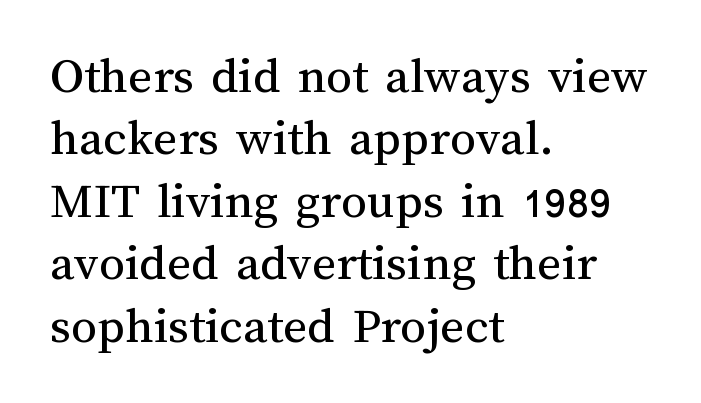
The image shows 52 px regular-weight type, upright; set left-aligned, line spacing 1.2x, normal letter spacing, not underlined; medium stroke contrast and a medium x-height.
